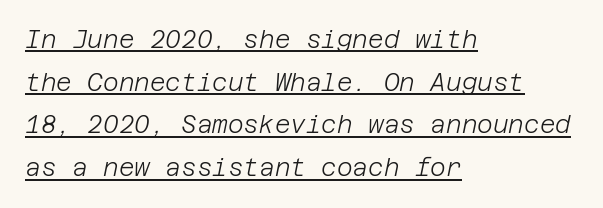
Q: Is the text bold? A: No.
Q: Is the text italic (slanted)? A: Yes, it leans right by about 12 degrees.
Q: Is the text underlined? A: Yes.
Q: How is the paragraph aligned? A: Left-aligned.
Q: Is the spacing between letters normal or unusually wide? A: Normal.
